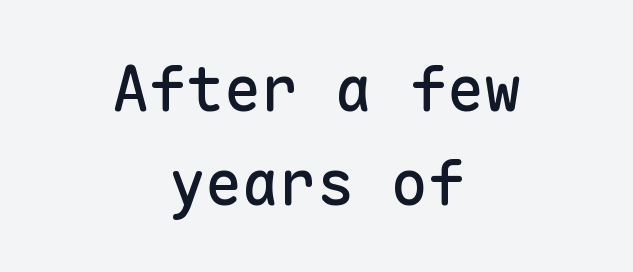
{"serif": "no", "italic": "no", "width": "normal", "stroke_contrast": "low", "x_height": "medium", "monospaced": "yes", "underline": "no", "align": "center", "line_spacing": "normal", "line_spacing_ratio": 1.52, "letter_spacing": "normal", "letter_spacing_em": 0.0, "glyph_px": 62}
